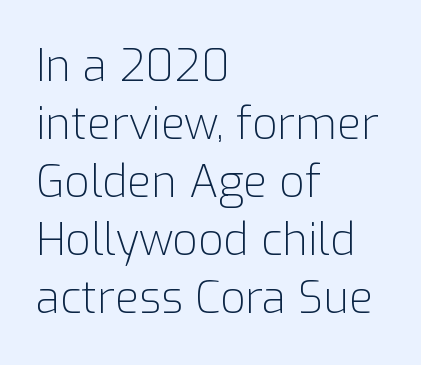
Q: Is the text bold? A: No.
Q: Is the text italic (slanted)? A: No, it is upright.
Q: Is the typeface a serif or a sans-serif typeface? A: Sans-serif.
Q: Is the text underlined? A: No.
Q: How is the paragraph aligned? A: Left-aligned.
Q: Is the spacing between letters normal or unusually wide? A: Normal.
Q: Is the spacing between lines tight, normal or loose? A: Normal.
Q: Width (condensed, normal, or wide)? A: Normal.
Q: Stroke contrast? A: Low.
Q: x-height? A: Medium.
Q: Monospaced? A: No.
